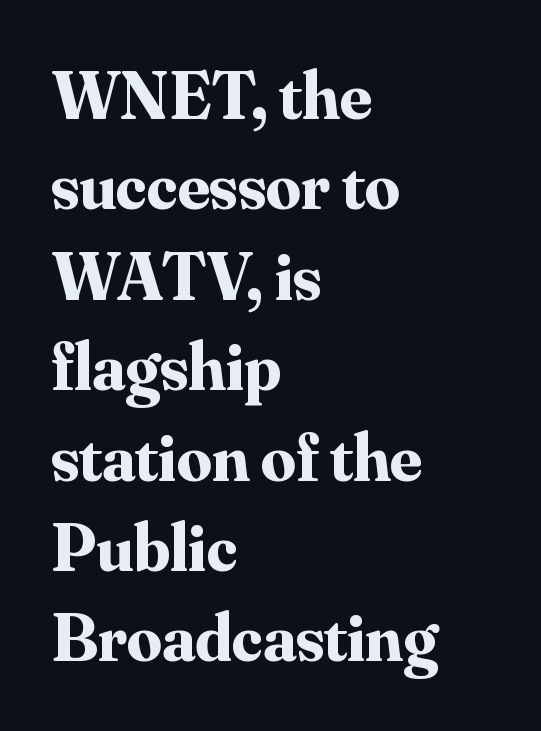
These lines are rendered in a variable-pitch font. Reading down the column, the eye jumps a familiar distance to each next line. The area under the type is left untouched. This is heavy type, rendered in bold. Do the letters lean? They stand straight.
